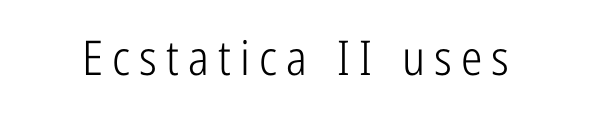
{"serif": "no", "italic": "no", "bold": "no", "weight": "light", "width": "condensed", "stroke_contrast": "low", "x_height": "medium", "monospaced": "no", "underline": "no", "glyph_px": 48}
